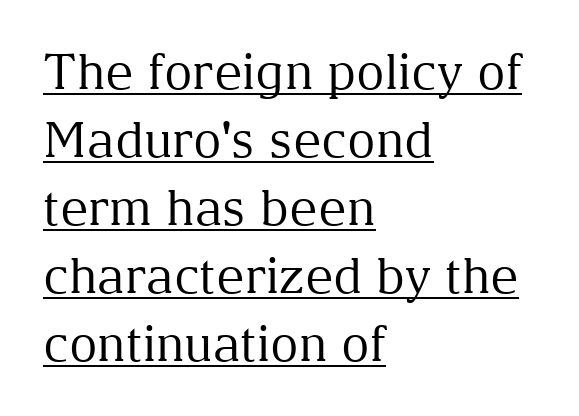
Think of a printed novel: that variable character pitch is what you see here. These lines are set flush left with a ragged right edge. Little horizontal feet cap the strokes, marking this as serif type. Honestly, the underline is the first thing you notice here. The characters are drawn with everyday or finer stroke widths. The letters sit at their default tracking, neither squeezed nor spread.
